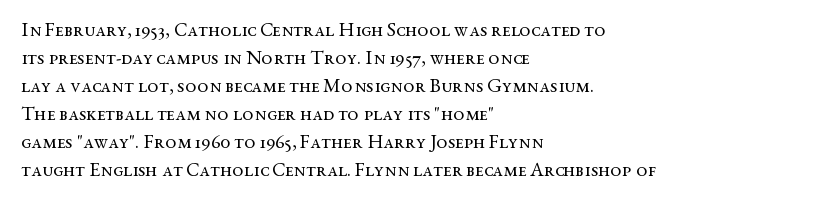
A roman cut, with each character standing at attention. Compared with a centered layout, this one pins lines to the left instead. Evenly set lines give the paragraph a standard silhouette. Heft: none added — not bold. The baseline area is clear.
